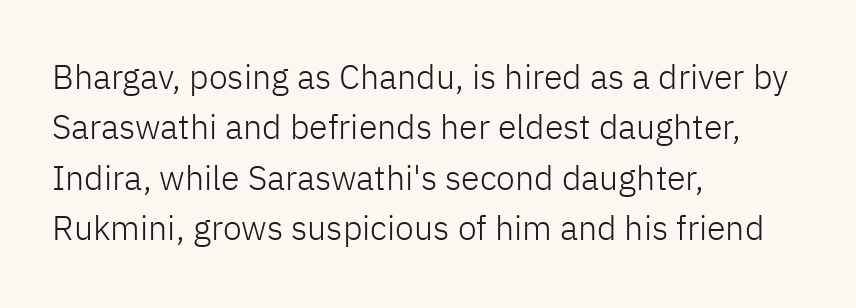
The image shows 34 px light sans-serif type, upright; set left-aligned, normal line spacing (1.48x), normal letter spacing, not underlined; low stroke contrast and a medium x-height.
